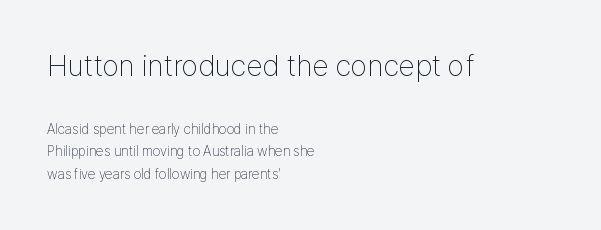
{"serif": "no", "italic": "no", "bold": "no", "weight": "thin", "width": "condensed", "stroke_contrast": "low", "x_height": "medium", "monospaced": "no", "underline": "no", "align": "left", "line_spacing": "normal", "line_spacing_ratio": 1.62, "letter_spacing": "normal", "letter_spacing_em": 0.0, "larger_block": "first", "size_ratio": 2.14, "glyph_px": 30}
